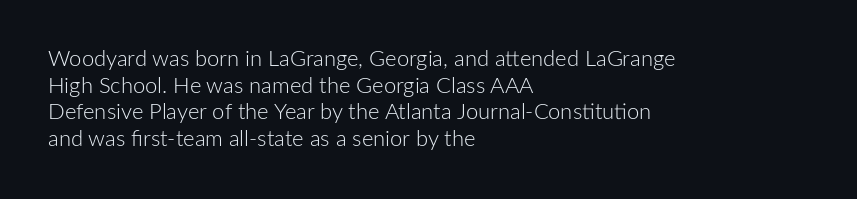
{"italic": "no", "bold": "no", "underline": "no", "align": "left", "line_spacing_ratio": 1.21, "letter_spacing": "normal", "letter_spacing_em": 0.0, "glyph_px": 22}
